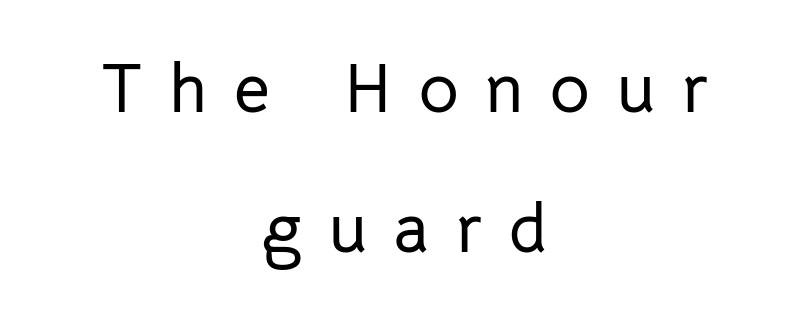
{"serif": "no", "italic": "no", "width": "normal", "stroke_contrast": "low", "x_height": "medium", "monospaced": "no", "underline": "no", "align": "center", "line_spacing": "loose", "line_spacing_ratio": 2.03, "letter_spacing": "wide", "letter_spacing_em": 0.39, "glyph_px": 69}
